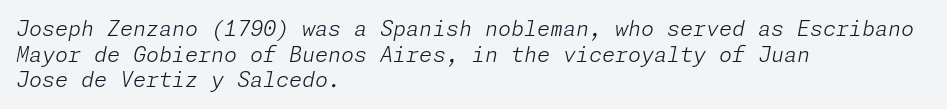
{"italic": "yes", "lean": "right", "slant_degrees": 11, "bold": "no", "underline": "no", "align": "left", "line_spacing_ratio": 1.22, "letter_spacing": "normal", "letter_spacing_em": 0.0, "glyph_px": 21}
